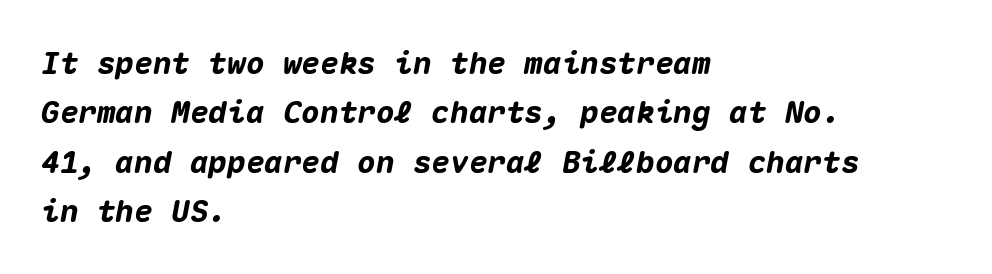
{"italic": "yes", "lean": "right", "slant_degrees": 10, "bold": "yes", "weight": "heavy", "width": "normal", "stroke_contrast": "medium", "x_height": "medium", "monospaced": "yes", "underline": "no", "align": "left", "line_spacing": "normal", "line_spacing_ratio": 1.59, "letter_spacing": "normal", "letter_spacing_em": 0.0, "glyph_px": 31}
